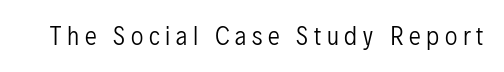
The image shows 24 px text type, upright; set unusually wide letter spacing (+0.24 em), not underlined.
